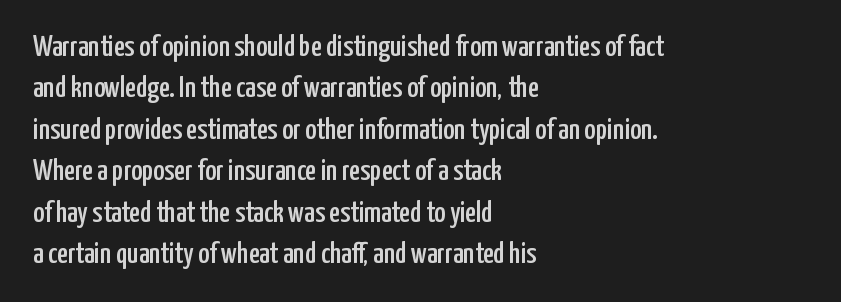
{"serif": "no", "italic": "no", "width": "condensed", "stroke_contrast": "low", "x_height": "medium", "monospaced": "no", "underline": "no", "align": "left", "line_spacing": "normal", "line_spacing_ratio": 1.38, "letter_spacing": "normal", "letter_spacing_em": 0.0, "glyph_px": 30}
